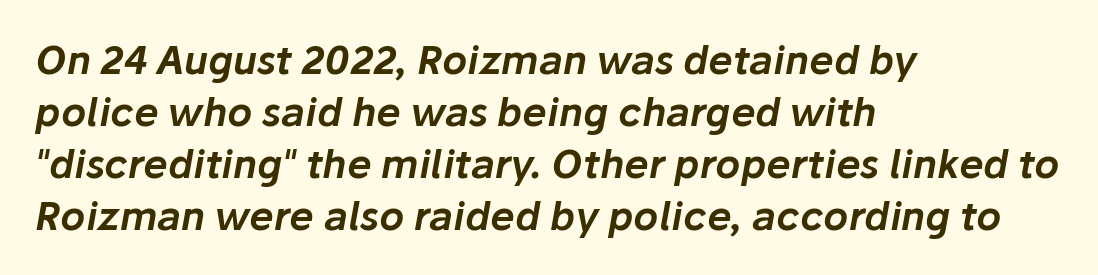
The image shows 39 px text type, italic (leaning right); set left-aligned, normal line spacing (1.33x), normal letter spacing, not underlined; low stroke contrast and a medium x-height.
